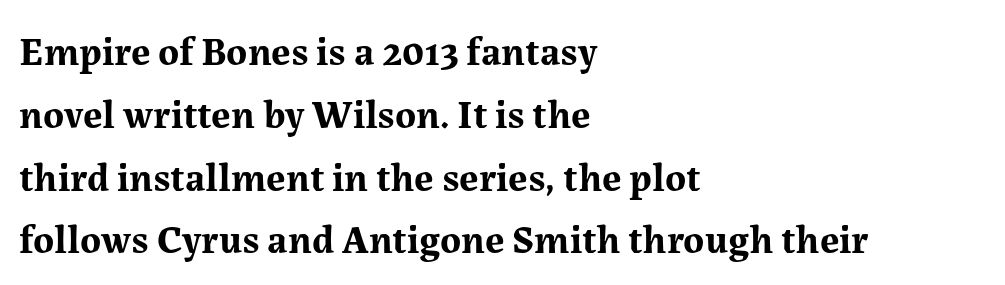
The strokes are fattened all the way to bold. Upright lettering throughout. Is this a fixed-width face? No — the glyphs have proportional, varying widths. If you drew a ruler down the left edge, every line would touch it. The zone under the glyphs is completely vacant.
